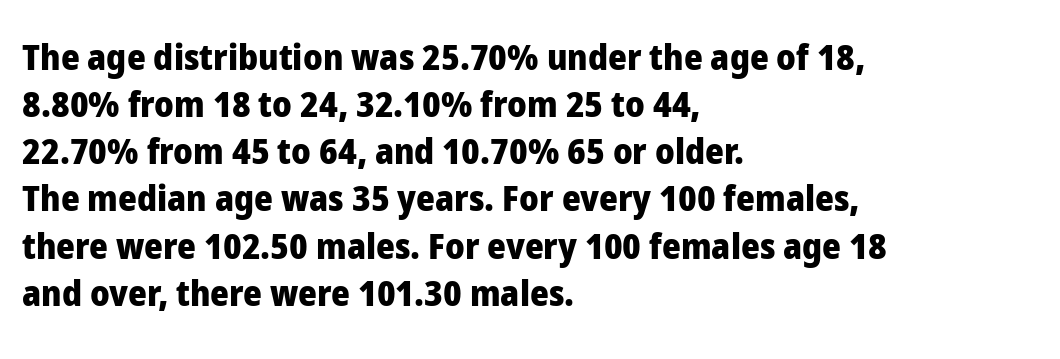
Q: Is the text bold? A: Yes.
Q: Is the text italic (slanted)? A: No, it is upright.
Q: Is the typeface a serif or a sans-serif typeface? A: Sans-serif.
Q: Is the text underlined? A: No.
Q: How is the paragraph aligned? A: Left-aligned.
Q: Is the spacing between letters normal or unusually wide? A: Normal.
Q: Is the spacing between lines tight, normal or loose? A: Normal.
Q: Width (condensed, normal, or wide)? A: Normal.
Q: Stroke contrast? A: Low.
Q: x-height? A: Medium.
Q: Monospaced? A: No.
